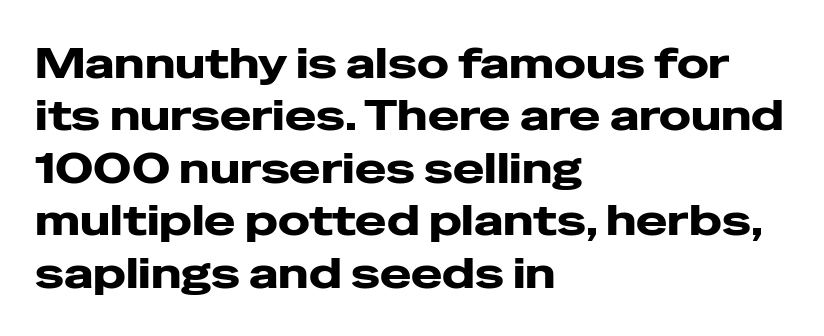
The image shows 42 px heavy, wide sans-serif type, upright; set left-aligned, normal line spacing (1.25x), normal letter spacing, not underlined; low stroke contrast and a medium x-height.
